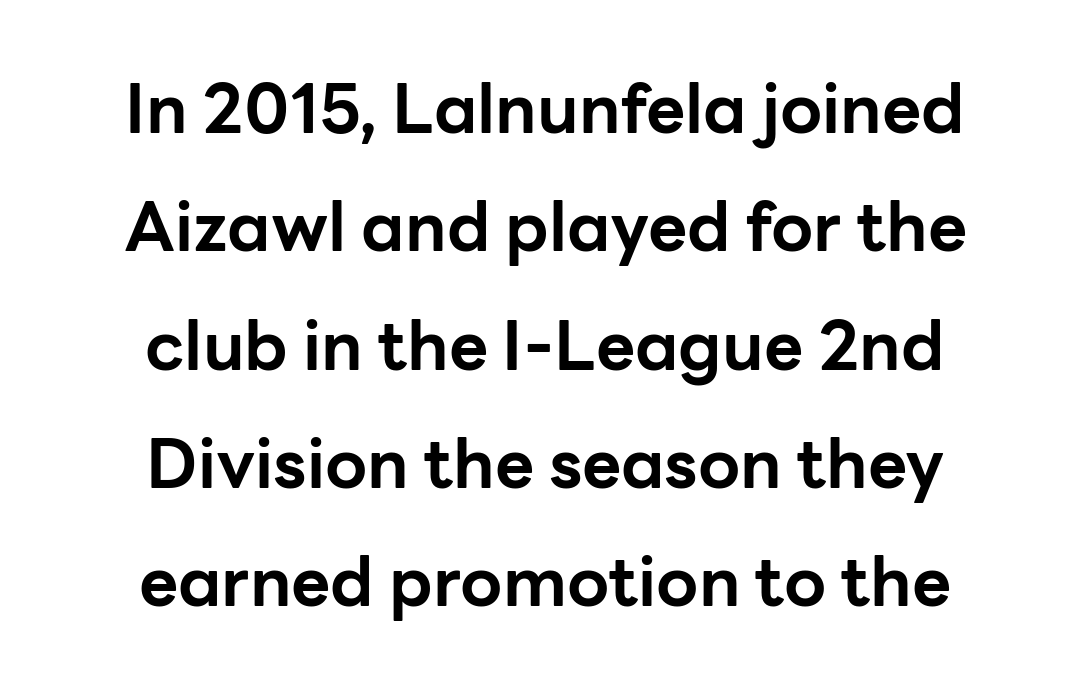
The string is rendered with underlining switched off. A typesetter would call this proportional, since set widths differ per character. These lines are centered, leaving both edges ragged. A typesetter would call this zero additional tracking.
